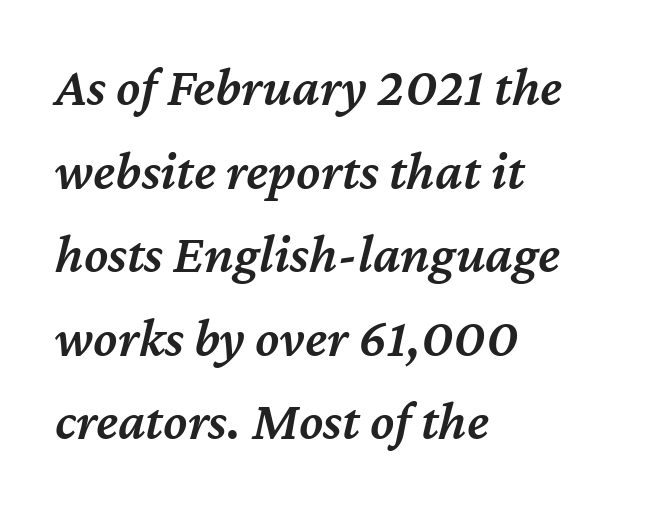
{"italic": "yes", "lean": "right", "slant_degrees": 12, "bold": "semi", "weight": "semibold", "width": "normal", "stroke_contrast": "medium", "x_height": "medium", "monospaced": "no", "underline": "no", "align": "left", "line_spacing": "normal", "line_spacing_ratio": 1.52, "letter_spacing": "normal", "letter_spacing_em": 0.0, "glyph_px": 55}
